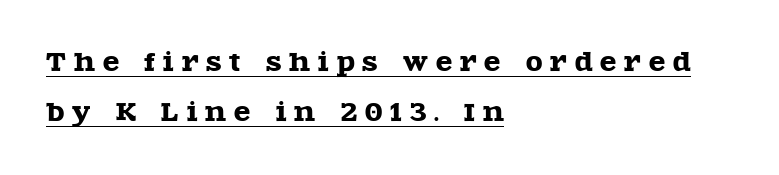
Upright lettering throughout. Here the glyphs are tracked loosely, breaking word shapes into spaced letters. Horizontal alignment here is leftward, the default for most running prose. A baseline rule has been typeset under these characters. Reading down the column, the eye jumps a long way to each next line.
